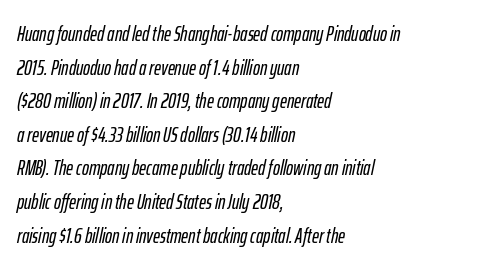
Every row of glyphs begins at an identical x-position on the left. Just letters on the line, the space beneath them empty. There's an unmistakable incline to the writing here. The rendering keeps characters at their native spacing.
